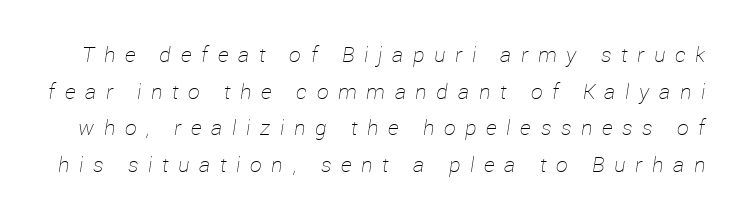
Q: Is the text bold? A: No.
Q: Is the text italic (slanted)? A: Yes, it leans right by about 12 degrees.
Q: Is the text underlined? A: No.
Q: Is the spacing between letters normal or unusually wide? A: Unusually wide.
